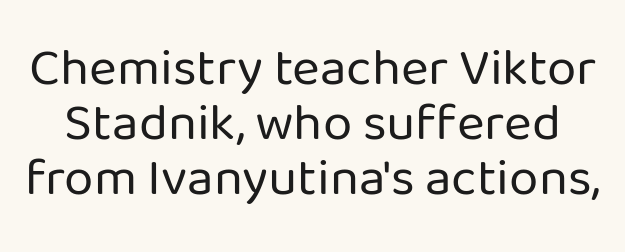
Weight class: somewhere from thin through regular. The foot of each line stays bare and open. Ascenders rise straight up at ninety degrees. This is sans-serif lettering, the kind often seen on screens and signage. These lines are rendered in a variable-pitch font.
